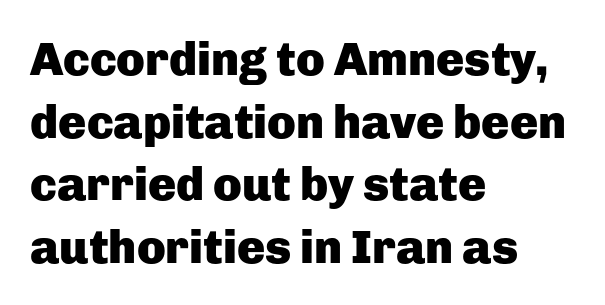
{"serif": "no", "italic": "no", "bold": "yes", "weight": "heavy", "width": "normal", "stroke_contrast": "low", "x_height": "medium", "monospaced": "no", "underline": "no", "align": "left", "line_spacing": "normal", "line_spacing_ratio": 1.33, "letter_spacing": "normal", "letter_spacing_em": 0.0, "glyph_px": 47}
